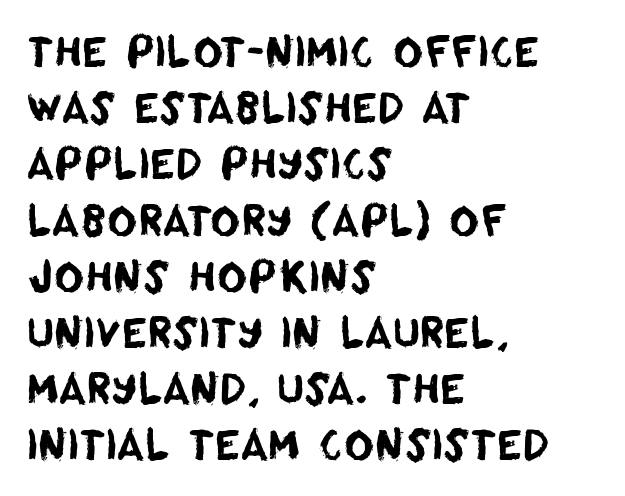
The rag falls on the right side of this text block. This sample uses a sans-serif face. Between one letter and the next there's only the usual sliver of space. The rendering uses natural spacing where letterforms have individual widths. Plain, unruled lines of type.
